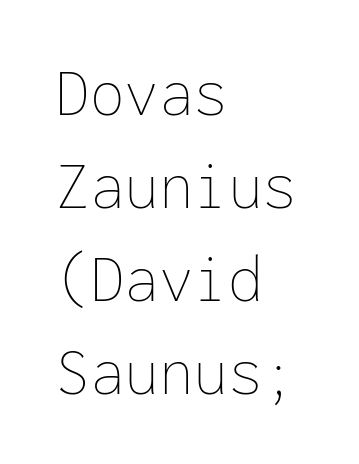
The letters stand upright; this is a roman face. The setting favours the left margin, as ordinary paragraphs usually do. Honestly, there is no underline to notice here at all. No extra ink here — the face is not bold. Spacing verdict: monospaced, one width for all characters. Inter-character spacing is left at the font's built-in metrics.
